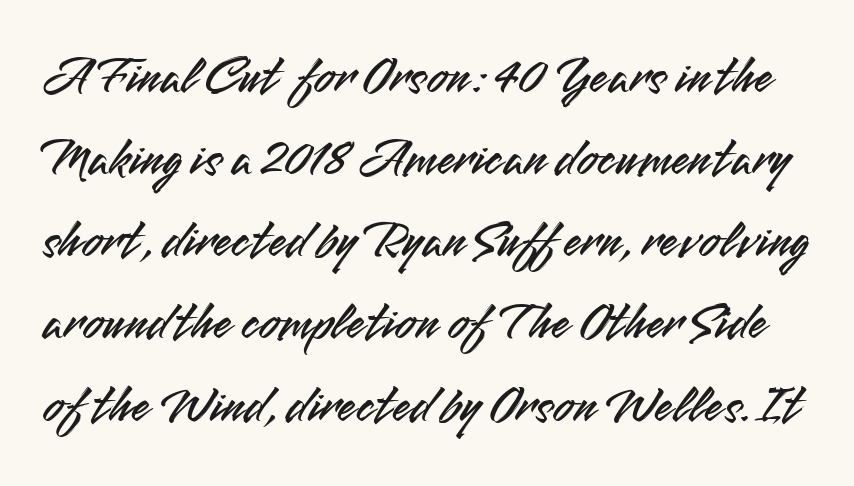
Each word holds together tightly as a unit, with standard inter-letter gaps. The passage shown is typed in a proportional face where columns would drift. The typeface chosen for these lines omits serifs. These lines sit exactly where default settings would place them. Just letters on the line, the space beneath them empty.
